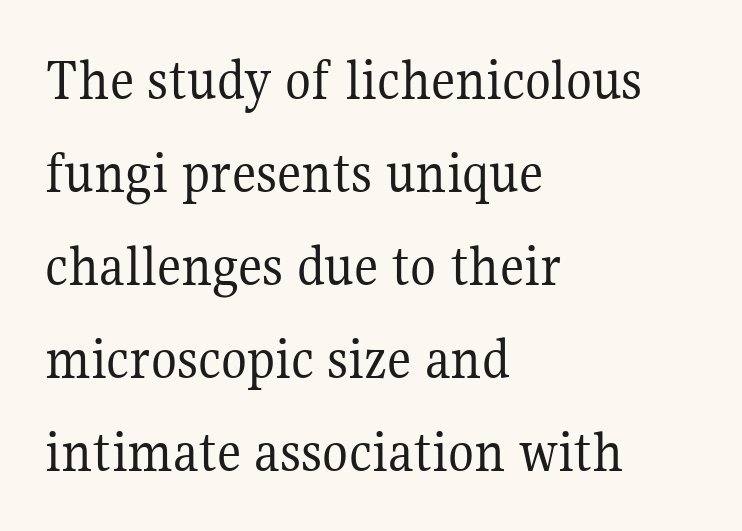
The image shows 60 px regular-weight serif type, upright; set left-aligned, normal line spacing (1.55x), normal letter spacing, not underlined; medium stroke contrast and a medium x-height.
